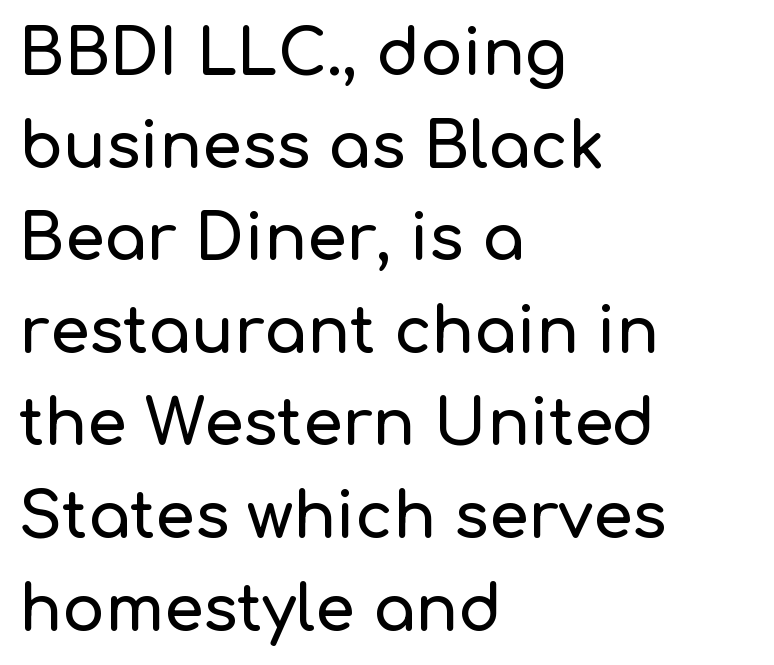
The letters sit at their default tracking, neither squeezed nor spread. The passage shown is not underscored anywhere. Each letter keeps its own natural width here, so spacing adapts to shape. These lines were composed using upright roman letters. No feet cap the strokes, marking this as sans-serif type. Horizontal alignment here is leftward, the default for most running prose.
